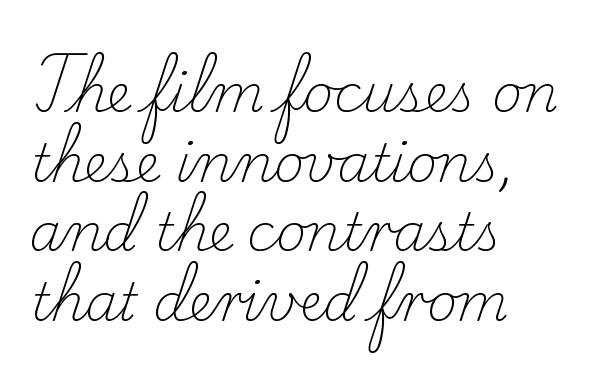
Is this a fixed-width face? No — the glyphs have proportional, varying widths. Anything drawn beneath the words? Only blank space. The leading is moderate, giving the passage an even texture. The horizontal fit of the characters is conventional and even.
